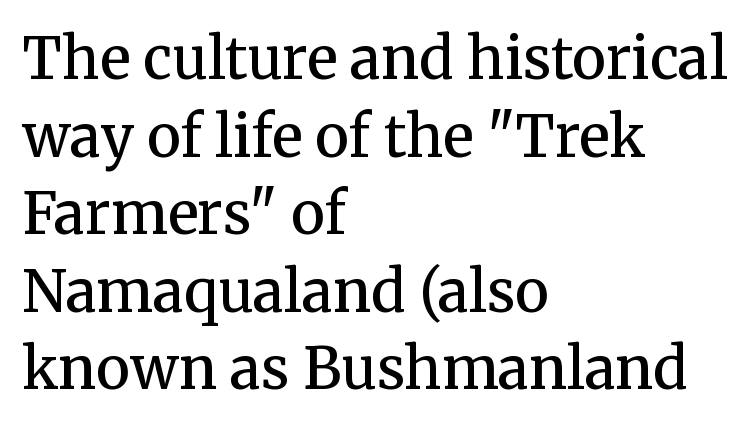
The image shows 57 px semibold serif type, upright; set left-aligned, normal line spacing (1.36x), normal letter spacing, not underlined; medium stroke contrast and a medium x-height.
